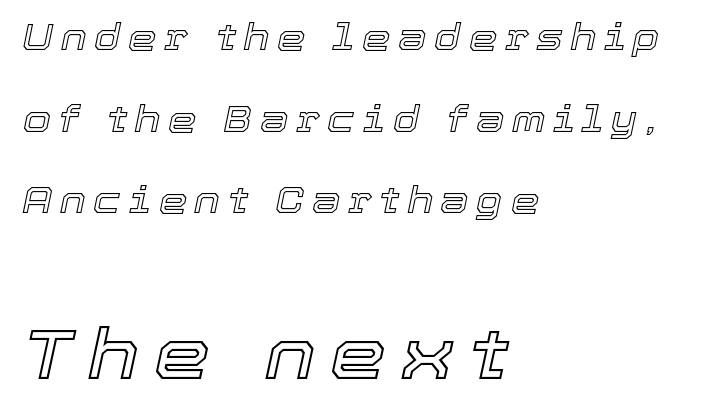
This sample is left-justified, so line endings fall wherever the words run out. Whoever set this chose breathing room over compactness in the vertical rhythm. Plain, unruled lines of type. Larger block? The one below; the one above is distinctly smaller. These lines have a slow, spaced-out rhythm from letter to letter. Note the varied advance widths — an 'i' is clearly narrower than an 'm'.
